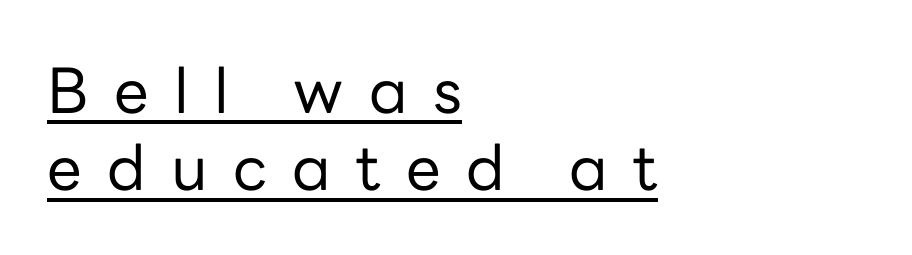
How would I describe the line gaps? Plain and ordinary. Here the designer chose a conventional face with non-uniform glyph widths. Observe the absence of serifs on each vertical stroke in this sample. The face used here appears with an underline applied. The tracking jumps out immediately: characters are airy and widely separated. Designer's note — italics off, roman on.
